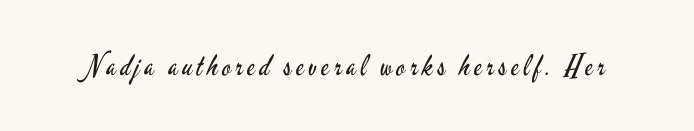
Q: Is the text bold? A: No.
Q: Is the text italic (slanted)? A: Yes.
Q: Is the typeface a serif or a sans-serif typeface? A: Sans-serif.
Q: Is the text underlined? A: No.
Q: Width (condensed, normal, or wide)? A: Condensed.
Q: Stroke contrast? A: Low.
Q: x-height? A: Small.
Q: Monospaced? A: No.
